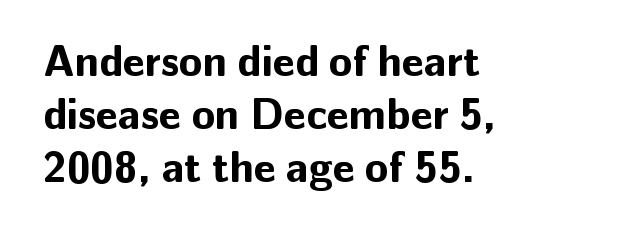
Posture: upright roman. Look at the tracking — it's just the regular setting, nothing added. The typesetter chose a ragged-right arrangement here. A sans-serif font was chosen for this passage. Set as a true bold cut, around the 700 mark.
